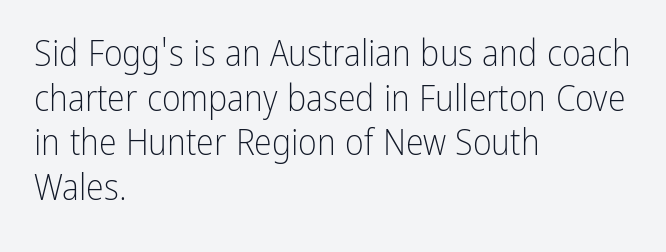
The image shows 36 px light, condensed sans-serif type, upright; set left-aligned, line spacing 1.24x, normal letter spacing, not underlined; low stroke contrast and a medium x-height.
